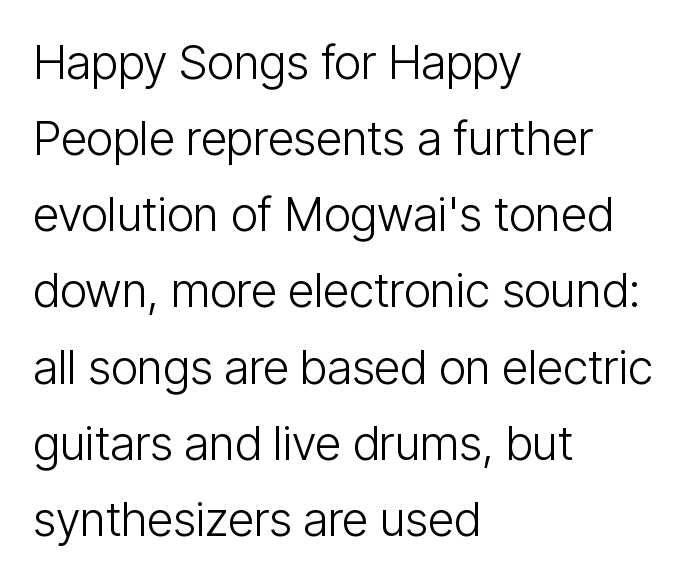
Q: Is the text bold? A: No.
Q: Is the text italic (slanted)? A: No, it is upright.
Q: Is the typeface a serif or a sans-serif typeface? A: Sans-serif.
Q: Is the text underlined? A: No.
Q: How is the paragraph aligned? A: Left-aligned.
Q: Is the spacing between letters normal or unusually wide? A: Normal.
Q: Is the spacing between lines tight, normal or loose? A: Normal.
Q: Width (condensed, normal, or wide)? A: Condensed.
Q: Stroke contrast? A: Low.
Q: x-height? A: Medium.
Q: Monospaced? A: No.
